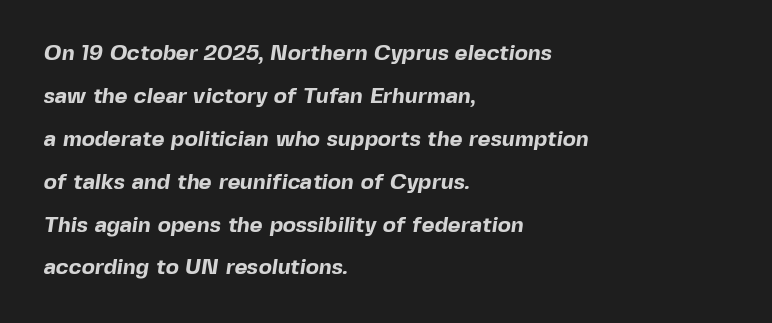
{"bold": "yes", "underline": "no", "align": "left", "line_spacing": "loose", "line_spacing_ratio": 1.95, "letter_spacing": "normal", "letter_spacing_em": 0.0, "glyph_px": 22}
